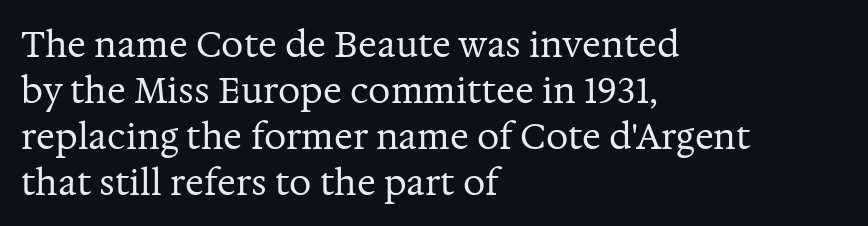
Is this a fixed-width face? No — the glyphs have proportional, varying widths. The font is comparable to plain body text, perhaps lighter. Glyph-to-glyph distance matches everyday printed text. Letterform terminals end in serifs throughout the passage. These lines were composed using upright roman letters.
